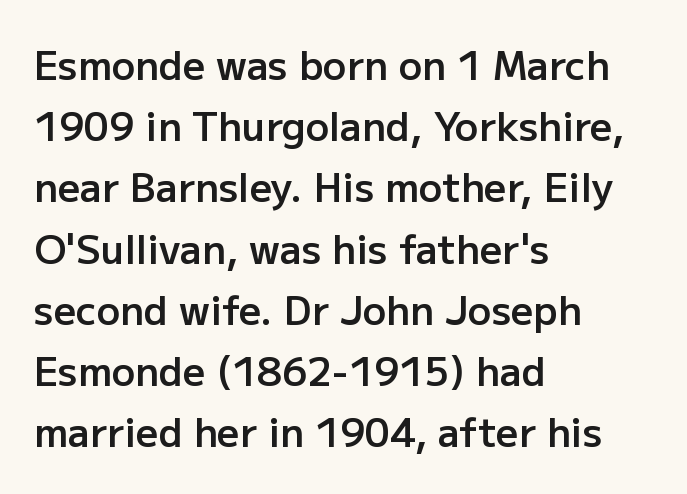
Are there feet on the stems? There aren't — it's a sans. Its strokes are somewhat broadened, the hallmark of semibold type. Regarding leading, the lines here are spaced in the standard way. The tracking reads as untouched default to a designer's eye. The typesetter chose a ragged-right arrangement here.
